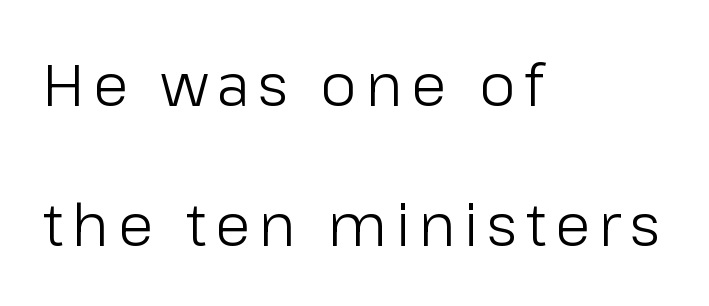
{"serif": "no", "italic": "no", "bold": "no", "weight": "light", "width": "normal", "stroke_contrast": "low", "x_height": "medium", "monospaced": "no", "underline": "no", "align": "left", "line_spacing": "loose", "line_spacing_ratio": 2.41, "glyph_px": 58}
